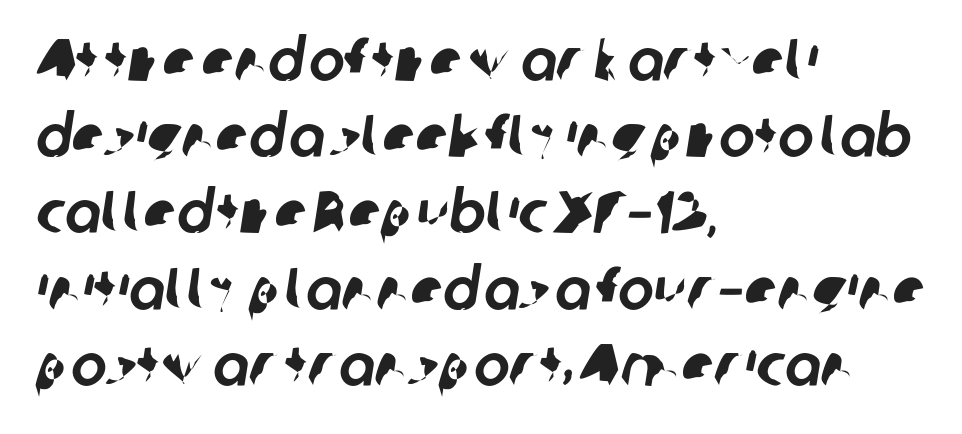
Q: Is the typeface a serif or a sans-serif typeface? A: Sans-serif.
Q: Is the text underlined? A: No.
Q: How is the paragraph aligned? A: Left-aligned.
Q: Is the spacing between letters normal or unusually wide? A: Normal.
Q: Is the spacing between lines tight, normal or loose? A: Normal.
Q: Width (condensed, normal, or wide)? A: Normal.
Q: Stroke contrast? A: Low.
Q: x-height? A: Medium.
Q: Monospaced? A: No.
